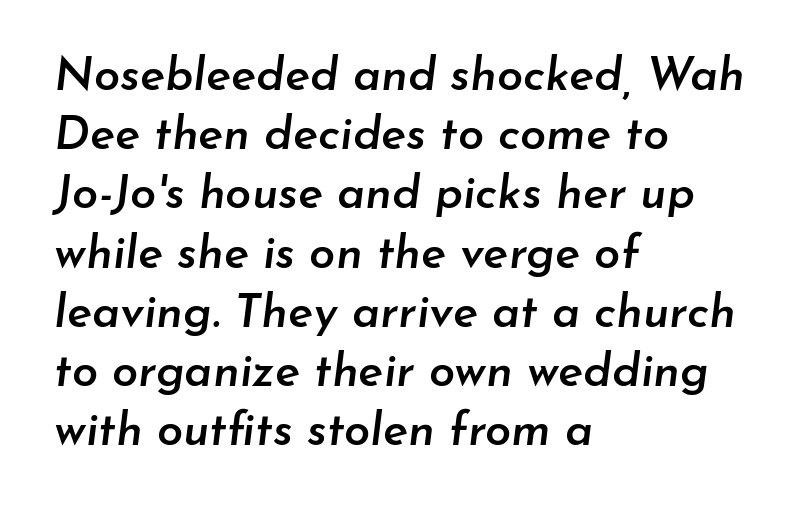
A clean baseline with only descenders dipping below it. The paragraph has a hard left edge and a soft right edge. Each word holds together tightly as a unit, with standard inter-letter gaps. Proportional: the letters do not fall into vertical columns. Interline gaps are of average width in this sample. The font is running at a semibold setting, under full bold.
